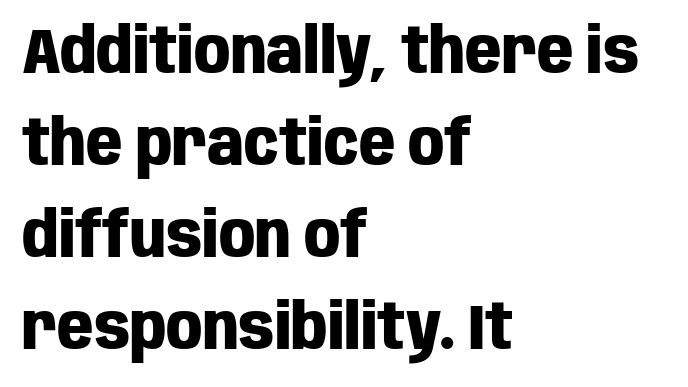
Q: Is the text bold? A: Yes.
Q: Is the text italic (slanted)? A: No, it is upright.
Q: Is the typeface a serif or a sans-serif typeface? A: Sans-serif.
Q: Is the text underlined? A: No.
Q: How is the paragraph aligned? A: Left-aligned.
Q: Is the spacing between letters normal or unusually wide? A: Normal.
Q: Is the spacing between lines tight, normal or loose? A: Normal.
Q: Width (condensed, normal, or wide)? A: Condensed.
Q: Stroke contrast? A: Low.
Q: x-height? A: Large.
Q: Monospaced? A: No.
